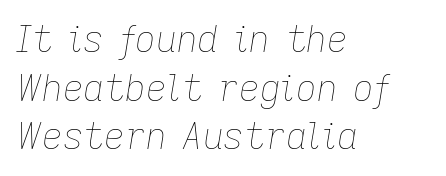
Q: Is the text bold? A: No.
Q: Is the text italic (slanted)? A: Yes, it leans right by about 9 degrees.
Q: Is the text underlined? A: No.
Q: How is the paragraph aligned? A: Left-aligned.
Q: Is the spacing between letters normal or unusually wide? A: Normal.
Q: Is the spacing between lines tight, normal or loose? A: Normal.
Q: Width (condensed, normal, or wide)? A: Normal.
Q: Stroke contrast? A: Low.
Q: x-height? A: Medium.
Q: Monospaced? A: No.
